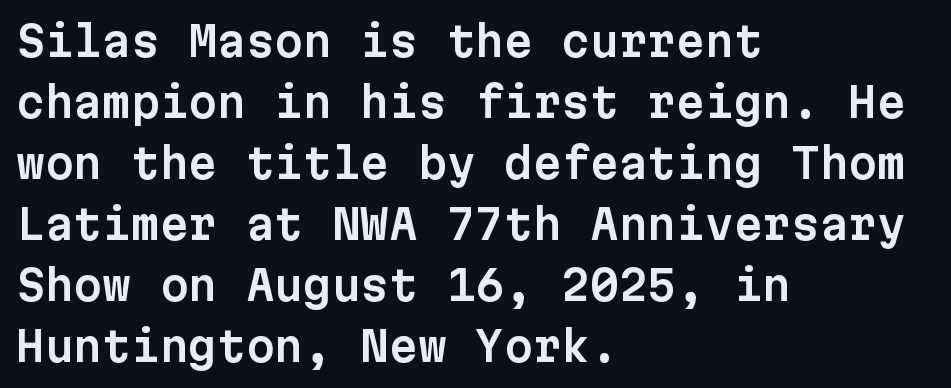
{"serif": "no", "italic": "no", "width": "normal", "stroke_contrast": "low", "x_height": "medium", "monospaced": "yes", "underline": "no", "align": "left", "line_spacing": "normal", "line_spacing_ratio": 1.49, "letter_spacing": "normal", "letter_spacing_em": 0.0, "glyph_px": 41}
